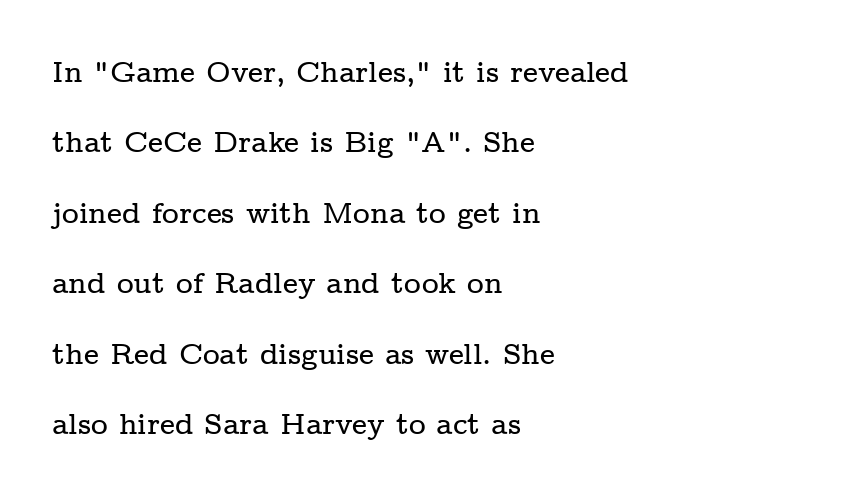
This rendering employs a face with finishing strokes, i.e., a serif. Any mark beneath the type? The region is blank. Horizontally, the lines are justified to the leading edge only. Rows of type keep a wide berth in the vertical direction. Look at the tracking — it's just the regular setting, nothing added. Here the designer chose a conventional face with non-uniform glyph widths.
